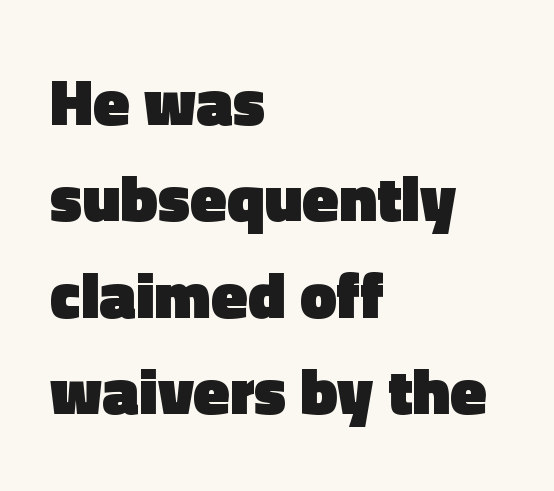
The typesetting leans heavy: a genuine bold. What's the leading like? Ordinary, nothing unusual. It's the straight-up-and-down kind of type. The passage shown is typeset with a sans-serif family. Glyph-to-glyph distance matches everyday printed text.
